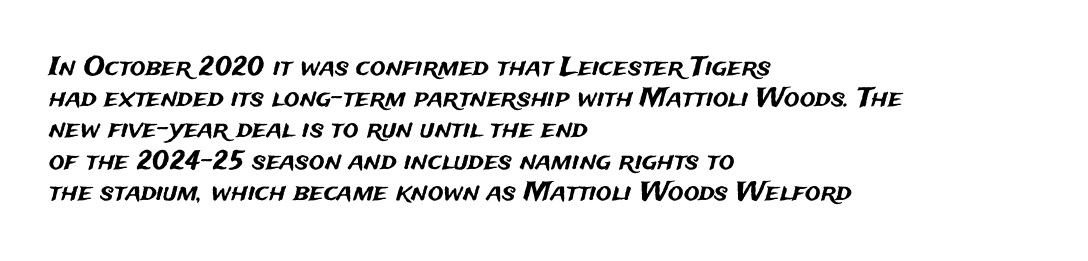
The passage is arranged the way most books set body copy — flush left. The rendering keeps characters at their native spacing. Honestly, there is no underline to notice here at all.
